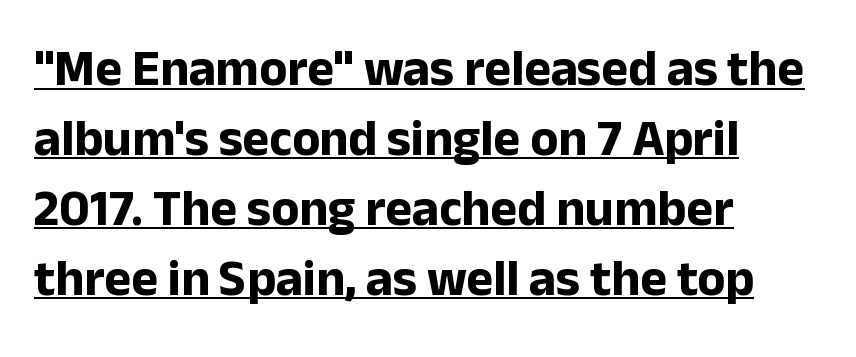
Notice how a bar underscores the lettering throughout. Each word holds together tightly as a unit, with standard inter-letter gaps. These lines are set flush left with a ragged right edge. Chunky letters — that's bold for sure. Evenly set lines give the paragraph a standard silhouette.
